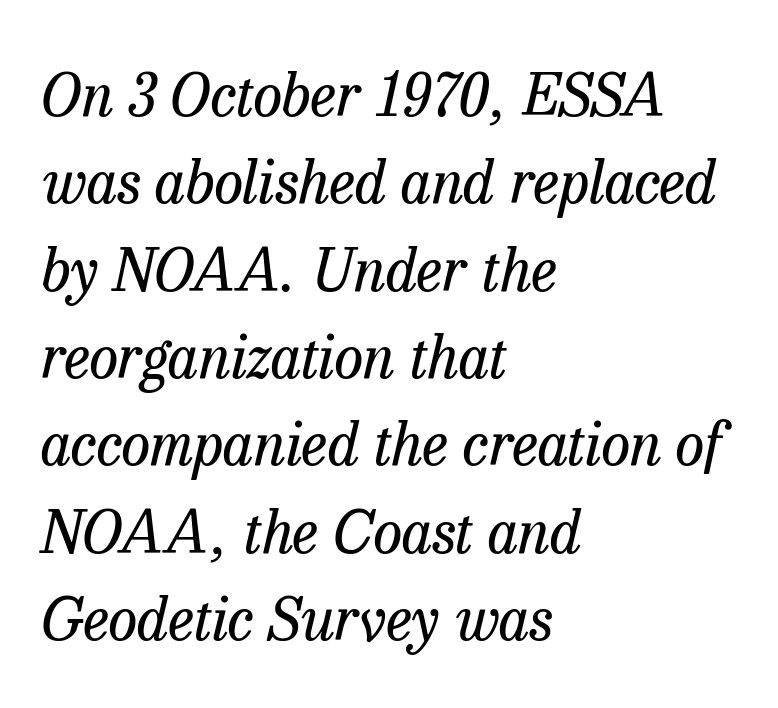
Q: Is the text bold? A: No.
Q: Is the text italic (slanted)? A: Yes, it leans right by about 13 degrees.
Q: Is the typeface a serif or a sans-serif typeface? A: Serif.
Q: Is the text underlined? A: No.
Q: How is the paragraph aligned? A: Left-aligned.
Q: Is the spacing between letters normal or unusually wide? A: Normal.
Q: Is the spacing between lines tight, normal or loose? A: Normal.
Q: Width (condensed, normal, or wide)? A: Normal.
Q: Stroke contrast? A: Low.
Q: x-height? A: Medium.
Q: Monospaced? A: No.
